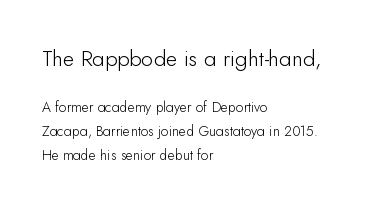
{"italic": "no", "bold": "no", "underline": "no", "align": "left", "line_spacing": "normal", "line_spacing_ratio": 1.7, "letter_spacing": "normal", "letter_spacing_em": 0.0, "larger_block": "first", "size_ratio": 1.57, "glyph_px": 22}
